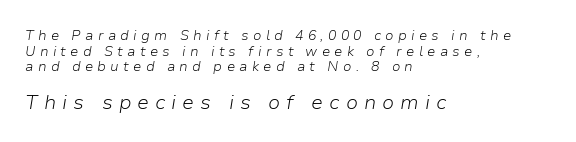
The baseline area is clear. Slanted lettering throughout. The compositor pushed each line to the left boundary. The emphasis by scale lands on block number two, below.
